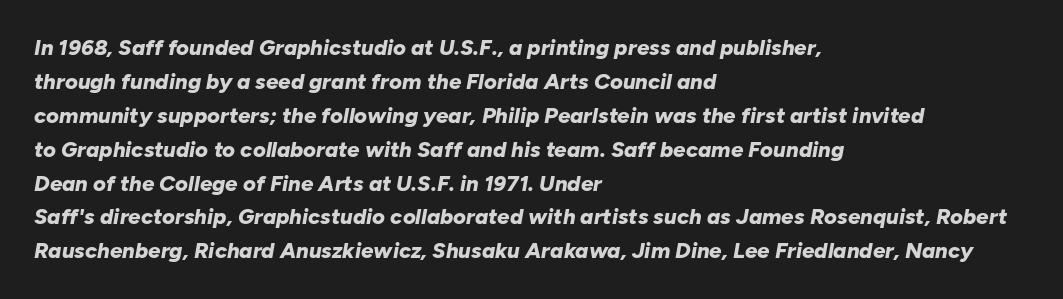
This is heavy type, rendered in bold. Whoever set this chose a conventional vertical rhythm. Type without underlining. The letterforms sit shoulder to shoulder at normal distance.
